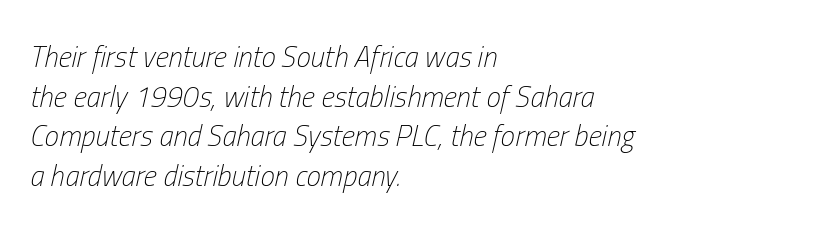
These lines are set flush left with a ragged right edge. Does extra space separate the letters? No, they use regular spacing. If you measured baseline to baseline, you'd find a middling distance. The rendering uses natural spacing where letterforms have individual widths. The letters are slanted; this is an italic face.
